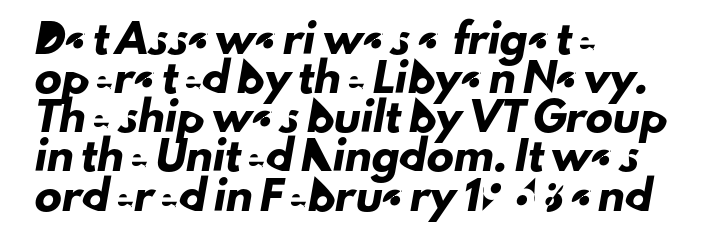
Q: Is the text underlined? A: No.
Q: How is the paragraph aligned? A: Left-aligned.
Q: Is the spacing between letters normal or unusually wide? A: Normal.
Q: Is the spacing between lines tight, normal or loose? A: Normal.
